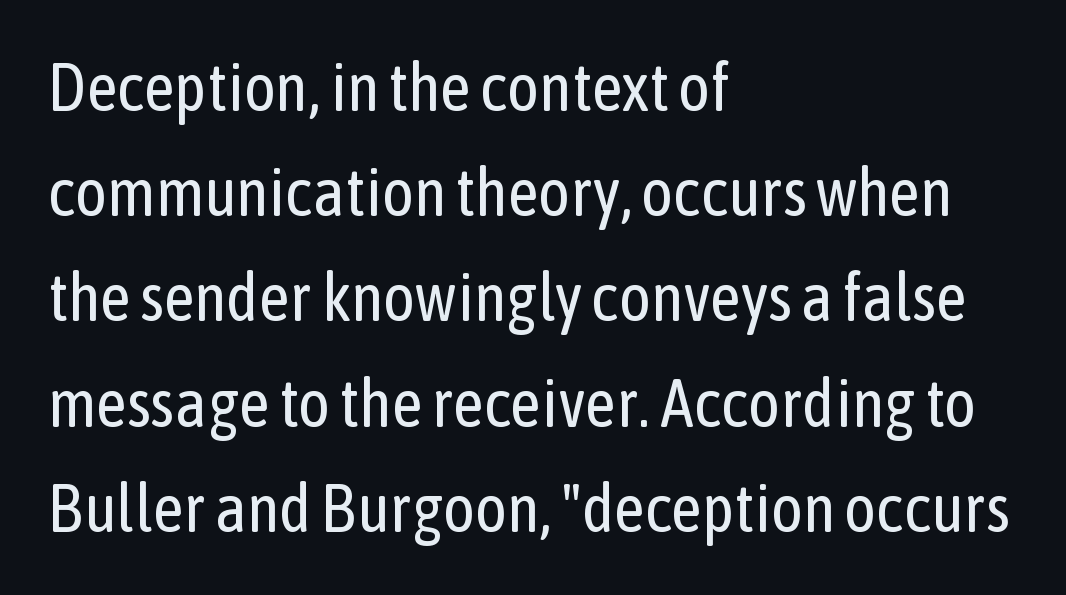
The image shows 67 px regular-weight, condensed sans-serif type, upright; set left-aligned, normal line spacing (1.57x), normal letter spacing, not underlined; low stroke contrast and a medium x-height.
